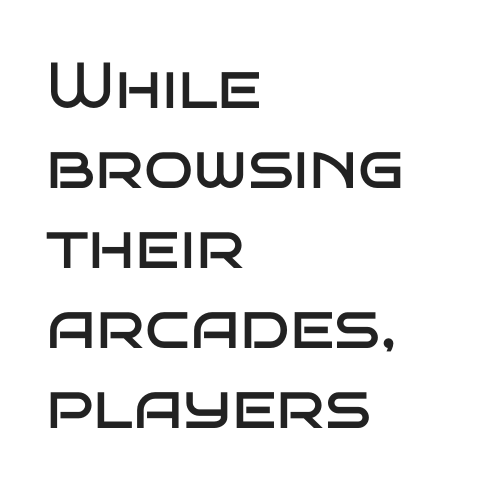
The space directly below the letters is spotless. The rendering uses natural spacing where letterforms have individual widths. The lettering holds an erect, upright posture throughout. Stroke mass is kept to a normal reading level or below.
